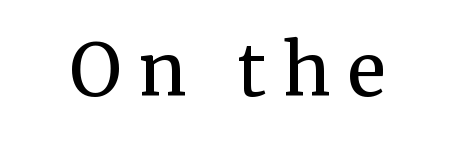
Looks like regular typesetting: each glyph gets only the width it needs. Stem width sits at or under what a default text font uses. A typesetter would mark this as roman, not italic. Underlining? Definitely not there.
